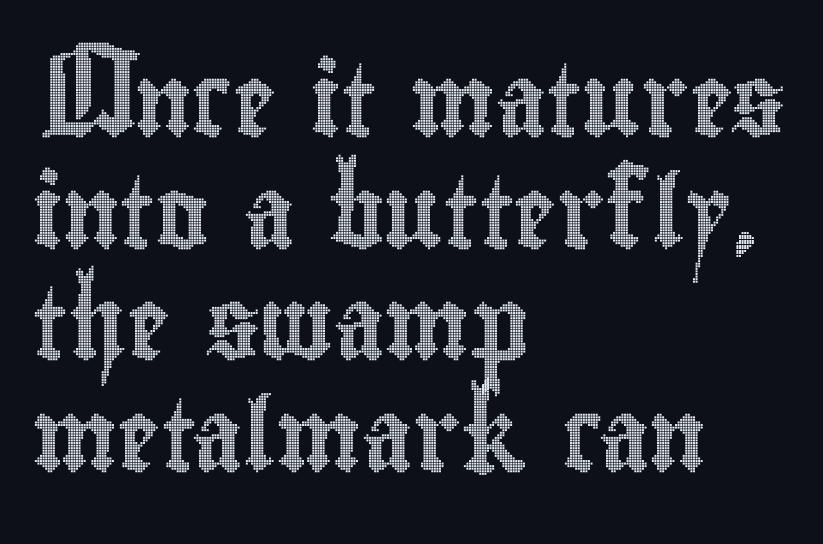
Q: Is the text italic (slanted)? A: No, it is upright.
Q: Is the text underlined? A: No.
Q: How is the paragraph aligned? A: Left-aligned.
Q: Is the spacing between letters normal or unusually wide? A: Normal.
Q: Is the spacing between lines tight, normal or loose? A: Normal.
Q: Width (condensed, normal, or wide)? A: Condensed.
Q: x-height? A: Small.
Q: Monospaced? A: No.
